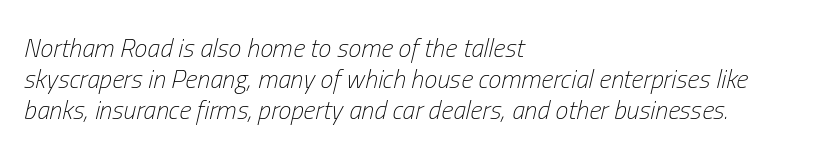
Q: Is the text bold? A: No.
Q: Is the text italic (slanted)? A: Yes, it leans right by about 13 degrees.
Q: Is the text underlined? A: No.
Q: How is the paragraph aligned? A: Left-aligned.
Q: Is the spacing between letters normal or unusually wide? A: Normal.
